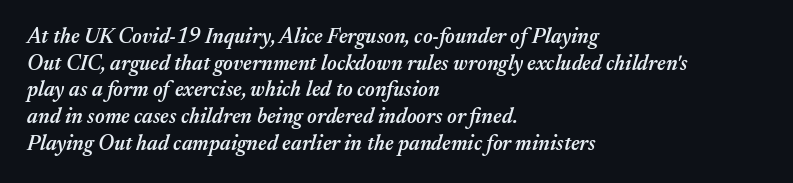
The image shows 21 px text type, italic (leaning right); set left-aligned, normal line spacing (1.27x), normal letter spacing, not underlined.
